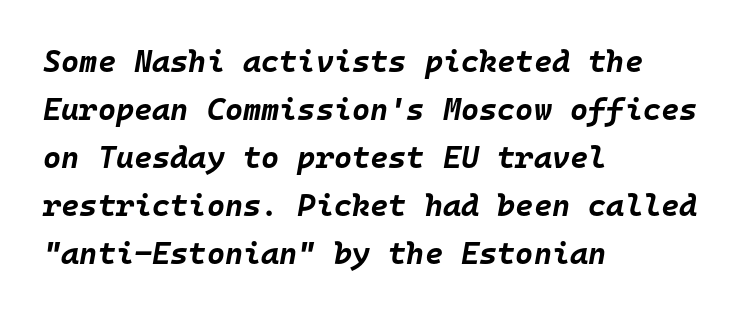
The image shows 31 px bold type, italic (leaning right), monospaced; set left-aligned, normal line spacing (1.55x), normal letter spacing, not underlined; low stroke contrast and a large x-height.
